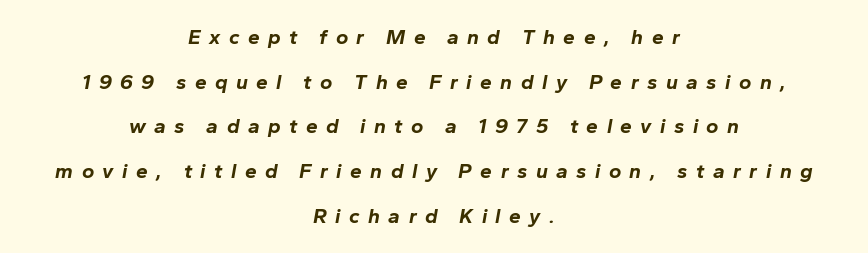
Q: Is the text bold? A: Yes.
Q: Is the text italic (slanted)? A: Yes, it leans right by about 10 degrees.
Q: Is the text underlined? A: No.
Q: How is the paragraph aligned? A: Centered.
Q: Is the spacing between letters normal or unusually wide? A: Unusually wide.
Q: Is the spacing between lines tight, normal or loose? A: Loose.
